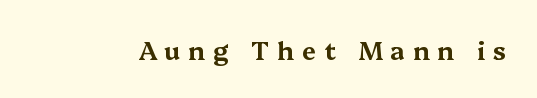
The string is rendered with underlining switched off. Tracking value appears strongly positive — letters spread wide. Characters remain perfectly vertical along every line.
